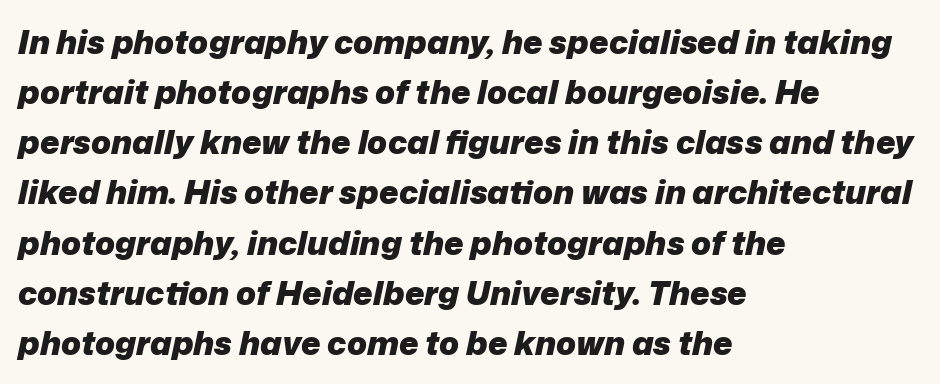
{"italic": "yes", "lean": "right", "slant_degrees": 12, "bold": "yes", "weight": "heavy", "width": "normal", "stroke_contrast": "low", "x_height": "medium", "monospaced": "no", "underline": "no", "align": "left", "line_spacing": "normal", "line_spacing_ratio": 1.52, "letter_spacing": "normal", "letter_spacing_em": 0.0, "glyph_px": 33}
